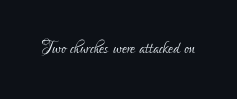
{"bold": "no", "underline": "no", "letter_spacing": "normal", "letter_spacing_em": 0.0, "glyph_px": 22}
